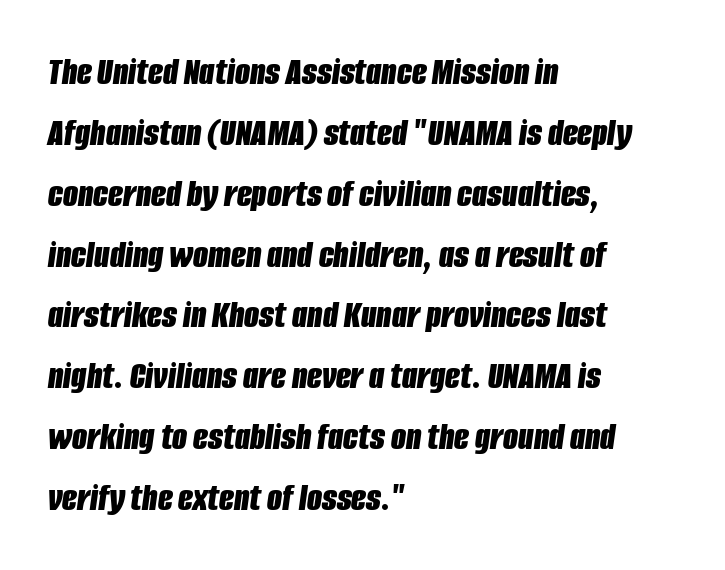
Q: Is the text bold? A: Yes.
Q: Is the text italic (slanted)? A: Yes, it leans right by about 8 degrees.
Q: Is the text underlined? A: No.
Q: How is the paragraph aligned? A: Left-aligned.
Q: Is the spacing between letters normal or unusually wide? A: Normal.
Q: Is the spacing between lines tight, normal or loose? A: Normal.
Q: Width (condensed, normal, or wide)? A: Condensed.
Q: Stroke contrast? A: Low.
Q: x-height? A: Large.
Q: Monospaced? A: No.
